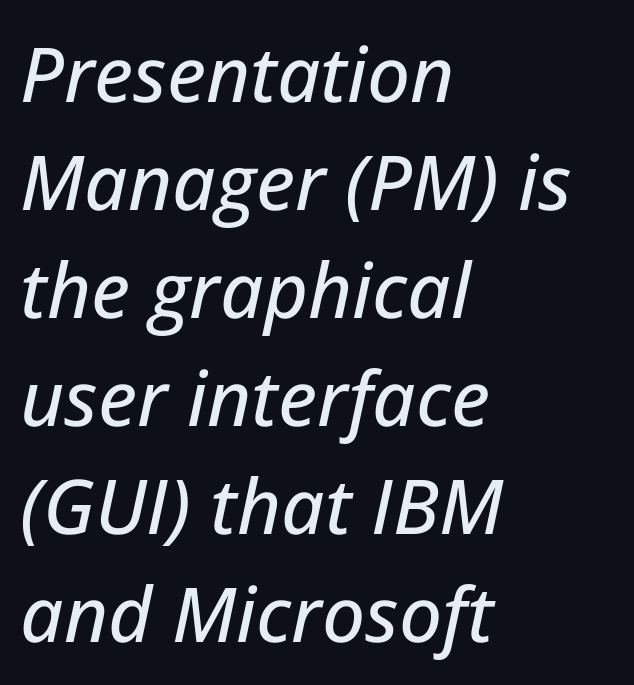
The block of text has a typical density, with ordinary space between rows. Varying glyph widths throughout — classic text-font behaviour. The passage is arranged the way most books set body copy — flush left. Anything drawn beneath the words? Only blank space.
